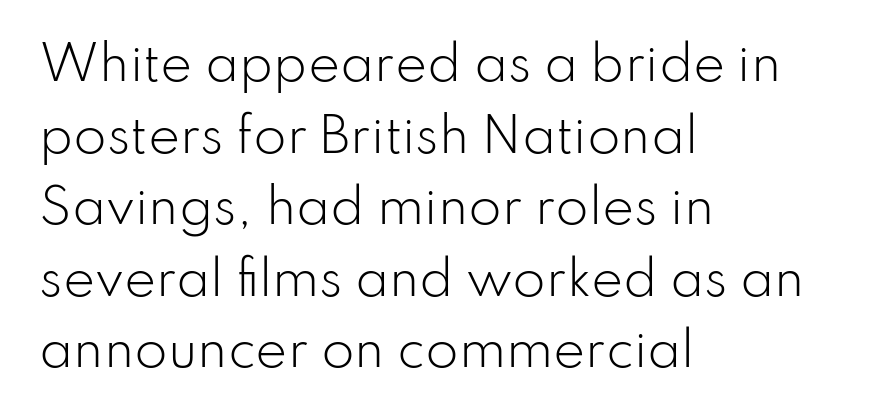
Each row of text sits above clean, open space. Does the copy run flush right? No — it runs flush left. Compared with a typical body face, this is equally light or lighter still. Italic: no, the glyphs are upright roman.
